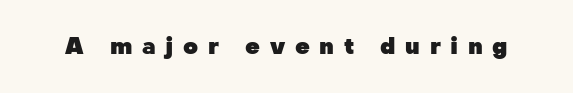
The image shows 23 px bold type, upright; set unusually wide letter spacing (+0.42 em), not underlined.
